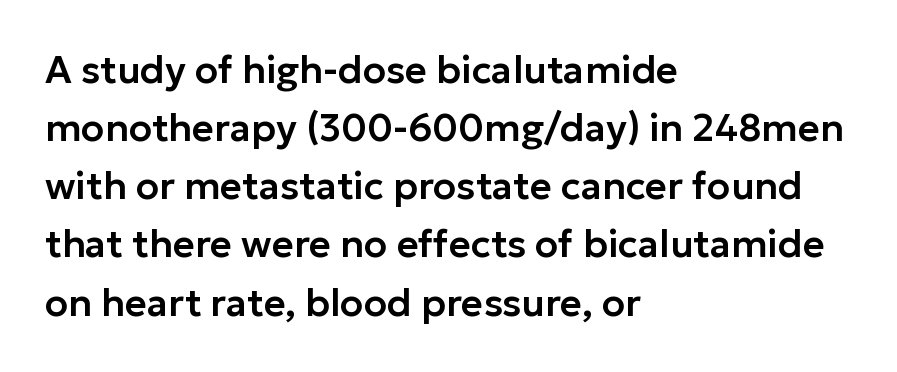
The image shows 38 px sans-serif type, upright; set left-aligned, normal line spacing (1.53x), normal letter spacing, not underlined; low stroke contrast and a medium x-height.
